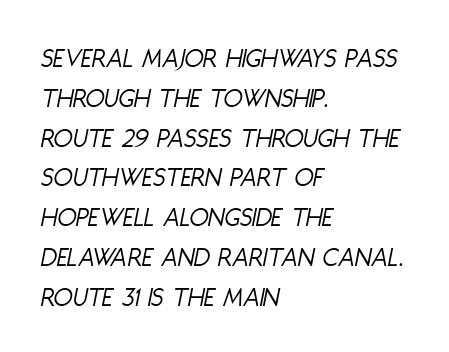
The image shows 28 px light, condensed type, italic (leaning right); set left-aligned, normal line spacing (1.42x), normal letter spacing, not underlined; low stroke contrast and a large x-height.
